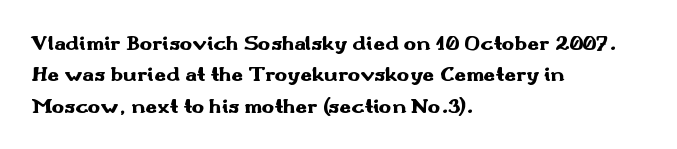
Set as a true bold cut, around the 700 mark. You can tell it's not italic because the verticals are truly vertical. Horizontally, the lines are justified to the leading edge only. Evenly set lines give the paragraph a standard silhouette. Just letters on the line, the space beneath them empty. Compared with typical body copy, the letter spacing here is the same.
